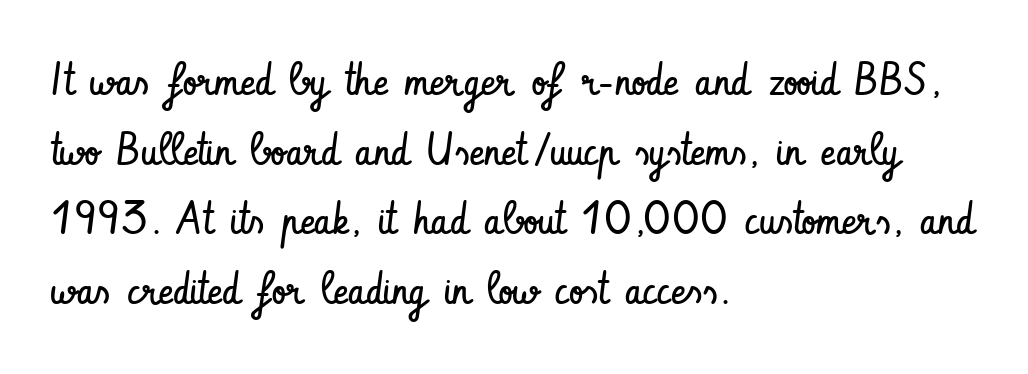
The image shows 45 px regular-weight, condensed sans-serif type, upright; set left-aligned, normal line spacing (1.55x), normal letter spacing, not underlined; low stroke contrast and a small x-height.
